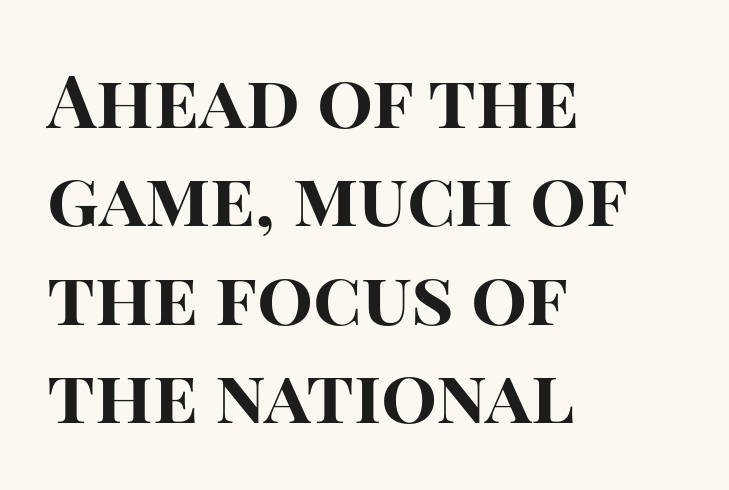
Q: Is the text bold? A: Yes.
Q: Is the text italic (slanted)? A: No, it is upright.
Q: Is the typeface a serif or a sans-serif typeface? A: Sans-serif.
Q: Is the text underlined? A: No.
Q: How is the paragraph aligned? A: Left-aligned.
Q: Is the spacing between letters normal or unusually wide? A: Normal.
Q: Is the spacing between lines tight, normal or loose? A: Normal.
Q: Width (condensed, normal, or wide)? A: Normal.
Q: Stroke contrast? A: High.
Q: x-height? A: Large.
Q: Monospaced? A: No.
